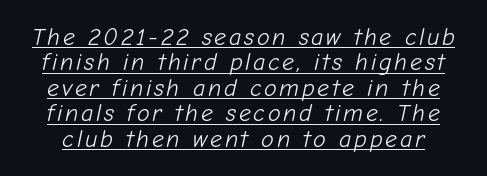
{"italic": "yes", "lean": "right", "slant_degrees": 12, "bold": "no", "underline": "yes", "line_spacing": "tight", "line_spacing_ratio": 1.06, "glyph_px": 24}
